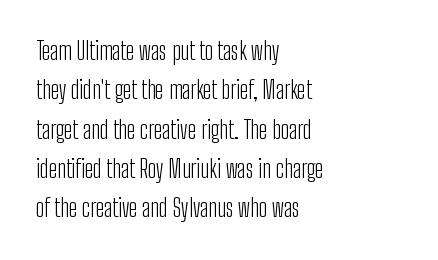
{"italic": "no", "bold": "no", "underline": "no", "align": "left", "line_spacing": "normal", "line_spacing_ratio": 1.64, "letter_spacing": "normal", "letter_spacing_em": 0.0, "glyph_px": 24}
